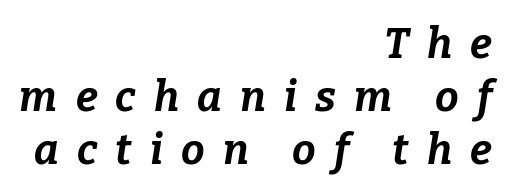
Q: Is the text bold? A: Yes.
Q: Is the text italic (slanted)? A: Yes, it leans right by about 9 degrees.
Q: Is the text underlined? A: No.
Q: How is the paragraph aligned? A: Right-aligned.
Q: Is the spacing between letters normal or unusually wide? A: Unusually wide.
Q: Is the spacing between lines tight, normal or loose? A: Normal.
Q: Width (condensed, normal, or wide)? A: Normal.
Q: Stroke contrast? A: Low.
Q: x-height? A: Medium.
Q: Monospaced? A: No.
